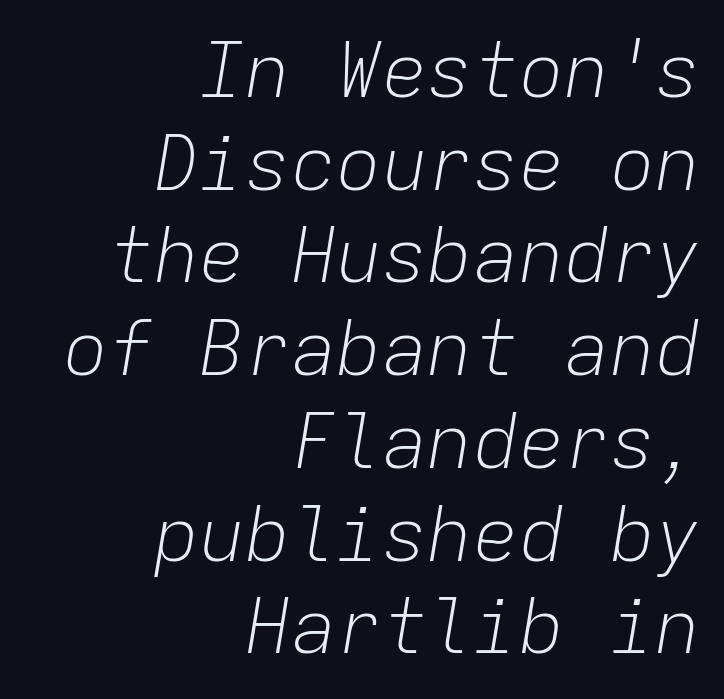
Alignment: flush right. Here the designer chose a console-style face with uniform glyph widths. Heaviness? Minimal to ordinary, like unemphasized prose. The axis of the letterforms is tilted away from vertical. A clean baseline with only descenders dipping below it.
